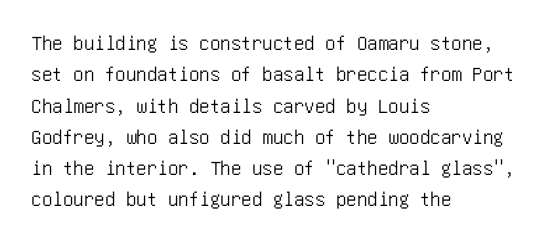
Q: Is the text italic (slanted)? A: No, it is upright.
Q: Is the text underlined? A: No.
Q: How is the paragraph aligned? A: Left-aligned.
Q: Is the spacing between letters normal or unusually wide? A: Normal.
Q: Is the spacing between lines tight, normal or loose? A: Normal.
